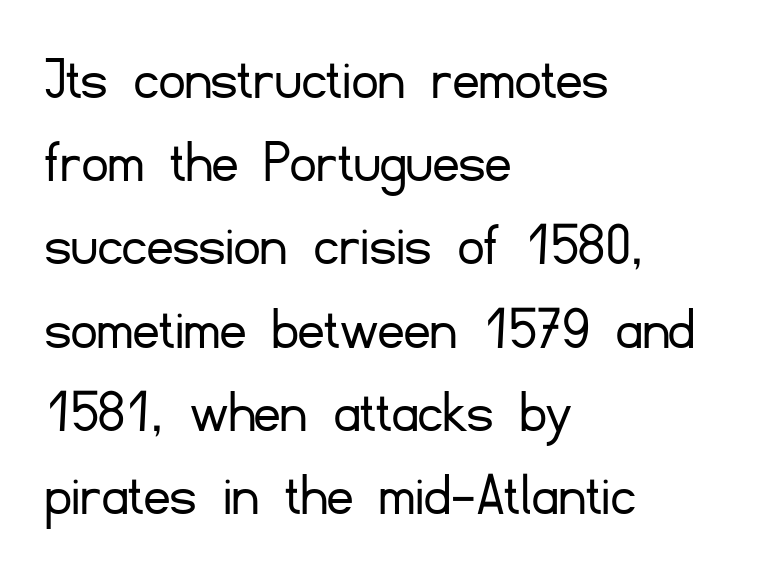
The image shows 64 px light sans-serif type, upright; set left-aligned, normal line spacing (1.3x), normal letter spacing, not underlined; low stroke contrast and a small x-height.
